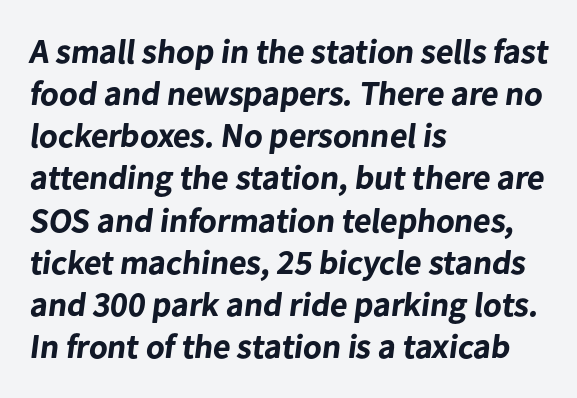
Q: Is the text bold? A: Yes.
Q: Is the typeface a serif or a sans-serif typeface? A: Sans-serif.
Q: Is the text underlined? A: No.
Q: How is the paragraph aligned? A: Left-aligned.
Q: Is the spacing between letters normal or unusually wide? A: Normal.
Q: Width (condensed, normal, or wide)? A: Normal.
Q: Stroke contrast? A: Low.
Q: x-height? A: Medium.
Q: Monospaced? A: No.
